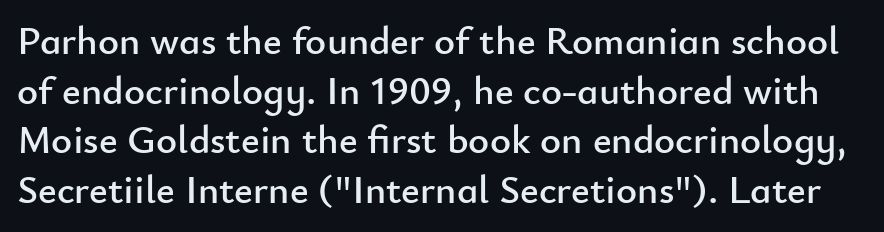
The image shows 40 px sans-serif type, upright; set line spacing 1.24x, normal letter spacing, not underlined; low stroke contrast and a small x-height.
